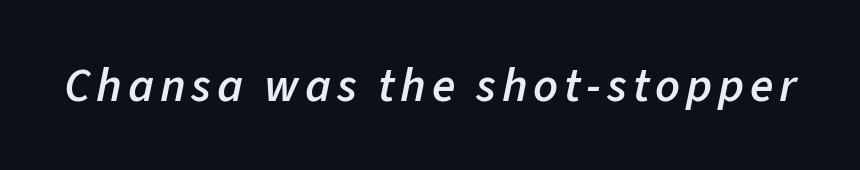
{"italic": "yes", "lean": "right", "slant_degrees": 11, "bold": "semi", "weight": "semibold", "width": "normal", "stroke_contrast": "low", "x_height": "medium", "monospaced": "no", "underline": "no", "glyph_px": 48}
